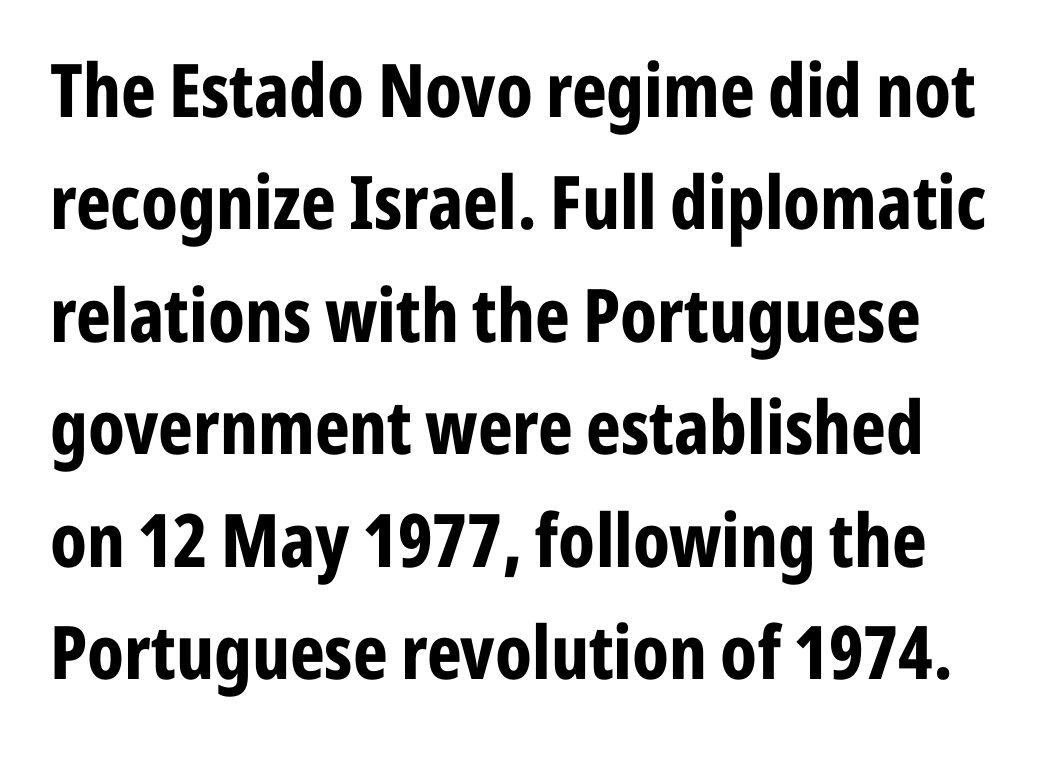
Q: Is the text bold? A: Yes.
Q: Is the text italic (slanted)? A: No, it is upright.
Q: Is the typeface a serif or a sans-serif typeface? A: Sans-serif.
Q: Is the text underlined? A: No.
Q: Is the spacing between letters normal or unusually wide? A: Normal.
Q: Is the spacing between lines tight, normal or loose? A: Normal.
Q: Width (condensed, normal, or wide)? A: Condensed.
Q: Stroke contrast? A: Low.
Q: x-height? A: Medium.
Q: Monospaced? A: No.
